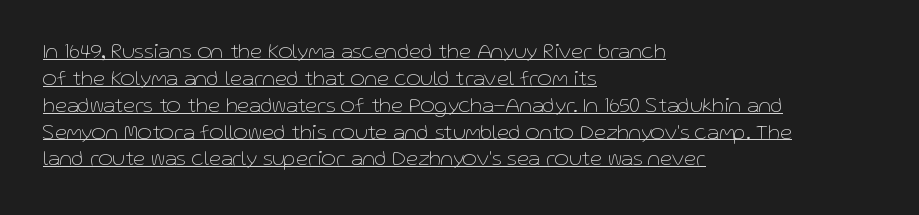
The image shows 22 px text type, upright; set left-aligned, line spacing 1.22x, normal letter spacing, underlined.
